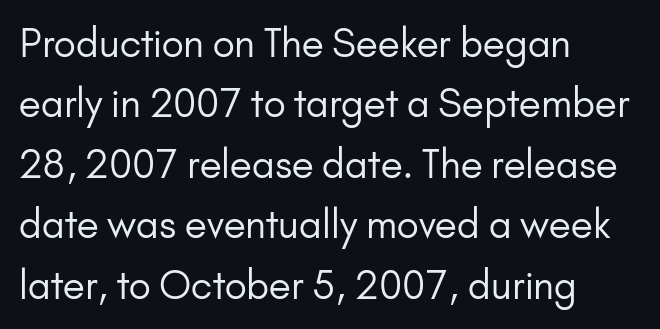
Casual observation: everything's shoved over to the left. What kind of face is this? One without serifs — a sans. Type without underlining. You could not count columns in this text — the font is proportionally spaced.
